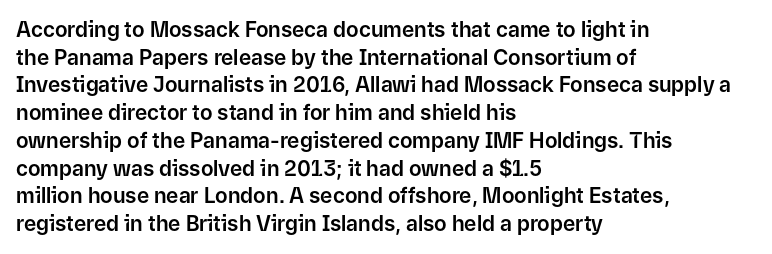
Every character sits straight up, as roman type does. Decoration check: the copy has no underline. A normal amount of white space separates one row of letters from the next. The passage shown has conventional tracking throughout.
